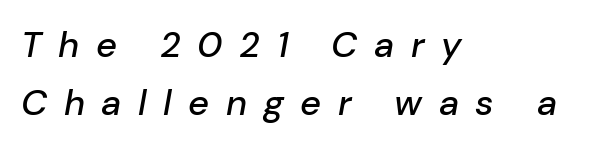
The area under the type is left untouched. The leading is moderate, giving the passage an even texture. The lettering tilts uniformly, giving the passage an italic look. This sample uses expanded letter spacing, leaving extra air between glyphs. Line starts are locked; line ends wander. Do the characters align in a grid? No, the font is proportional.
